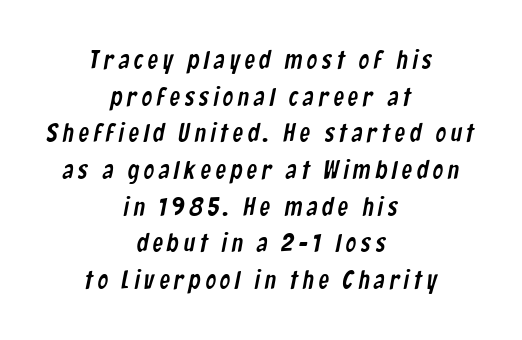
The image shows 26 px text type; set centered, normal line spacing (1.41x), not underlined.
